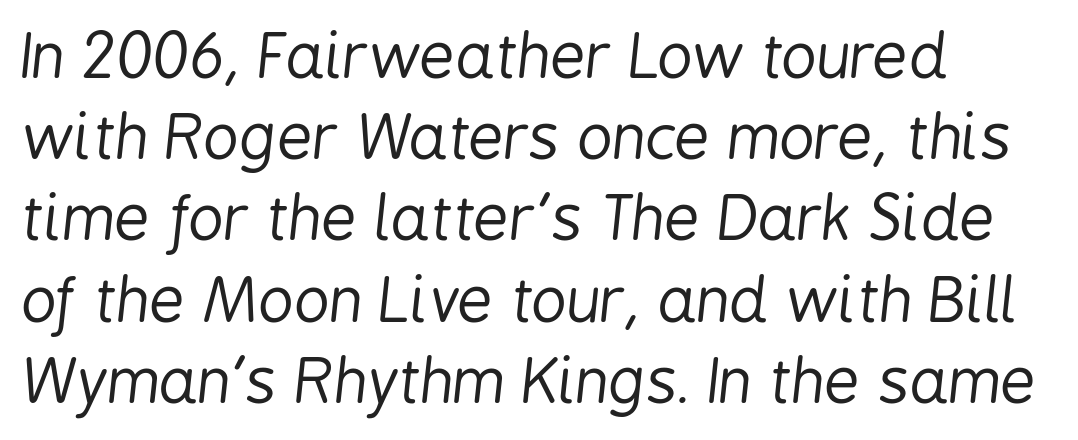
{"italic": "yes", "lean": "right", "slant_degrees": 6, "bold": "no", "weight": "regular", "width": "condensed", "stroke_contrast": "low", "x_height": "medium", "monospaced": "no", "underline": "no", "align": "left", "line_spacing": "normal", "line_spacing_ratio": 1.31, "letter_spacing": "normal", "letter_spacing_em": 0.0, "glyph_px": 62}
